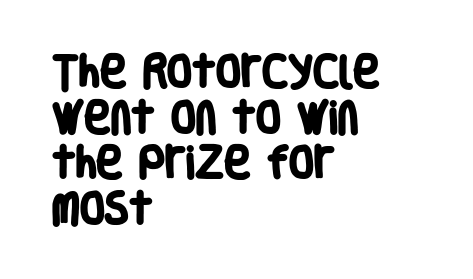
The image shows 36 px heavy, condensed sans-serif type; set left-aligned, normal line spacing (1.27x), normal letter spacing, not underlined; low stroke contrast and a large x-height.
